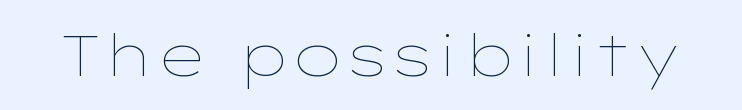
{"italic": "no", "bold": "no", "weight": "thin", "width": "wide", "stroke_contrast": "low", "x_height": "medium", "monospaced": "no", "underline": "no", "letter_spacing": "normal", "letter_spacing_em": 0.0, "glyph_px": 57}
